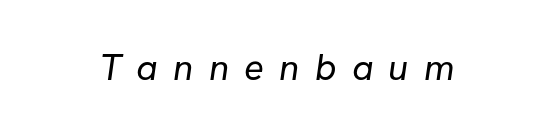
The image shows 37 px regular-weight sans-serif type; set unusually wide letter spacing (+0.41 em), not underlined; low stroke contrast and a medium x-height.
